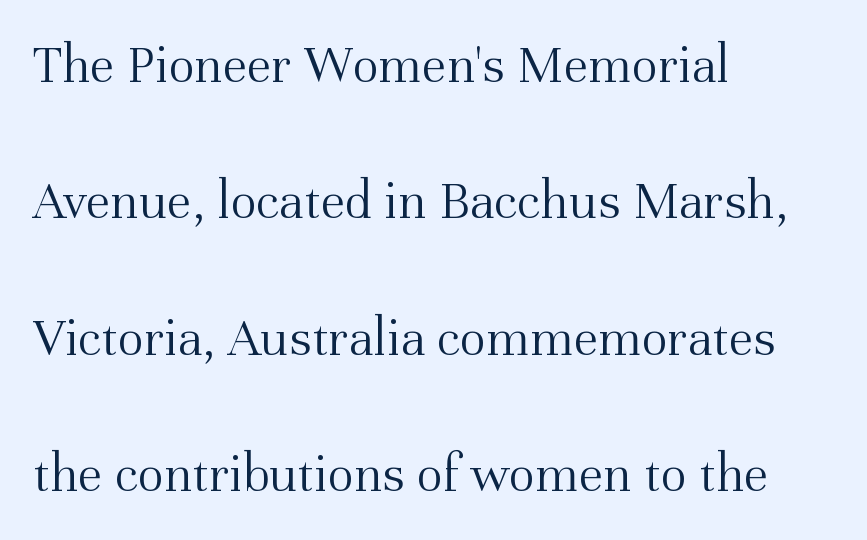
The image shows 55 px light serif type, upright; set left-aligned, loose line spacing (2.48x), normal letter spacing, not underlined; medium stroke contrast and a medium x-height.
